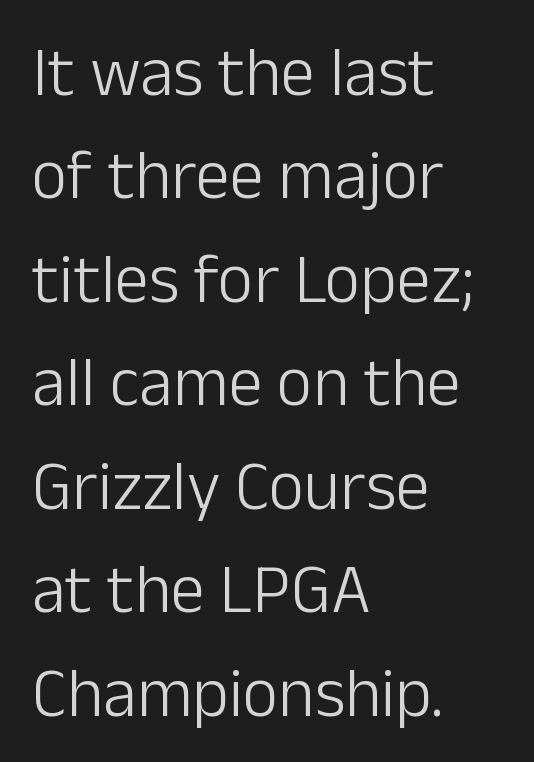
The image shows 69 px light sans-serif type, upright; set left-aligned, normal line spacing (1.5x), normal letter spacing, not underlined; low stroke contrast and a medium x-height.
